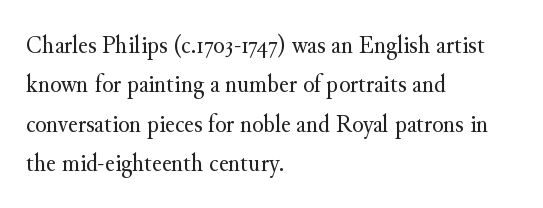
The image shows 26 px text type, upright; set left-aligned, normal line spacing (1.51x), normal letter spacing, not underlined.
